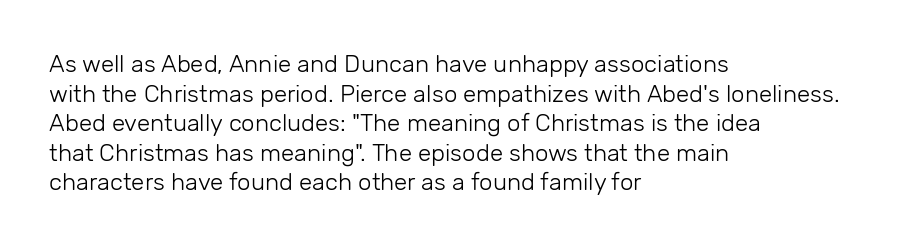
Q: Is the text bold? A: No.
Q: Is the text italic (slanted)? A: No, it is upright.
Q: Is the text underlined? A: No.
Q: How is the paragraph aligned? A: Left-aligned.
Q: Is the spacing between letters normal or unusually wide? A: Normal.
